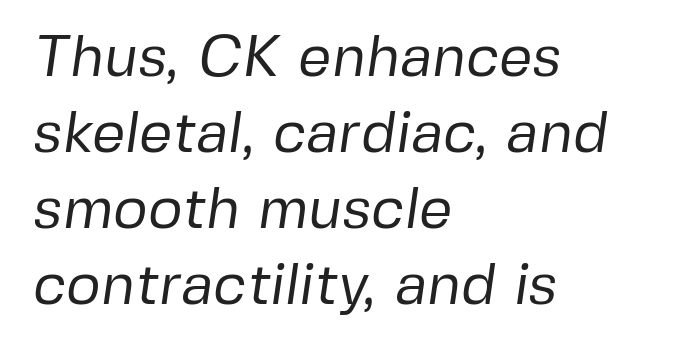
Q: Is the text bold? A: No.
Q: Is the typeface a serif or a sans-serif typeface? A: Sans-serif.
Q: Is the text underlined? A: No.
Q: How is the paragraph aligned? A: Left-aligned.
Q: Is the spacing between letters normal or unusually wide? A: Normal.
Q: Is the spacing between lines tight, normal or loose? A: Normal.
Q: Width (condensed, normal, or wide)? A: Normal.
Q: Stroke contrast? A: Low.
Q: x-height? A: Medium.
Q: Monospaced? A: No.
